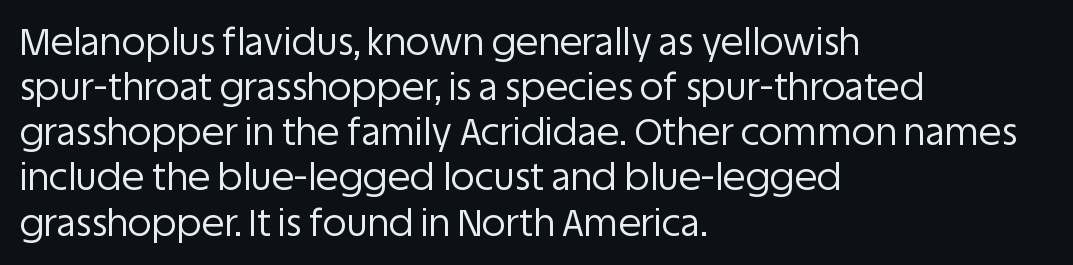
Upright lettering throughout. Think standard paragraph weight, or any step lighter than that. The words here are not underlined. In terms of letterform style, serifs are entirely absent.
